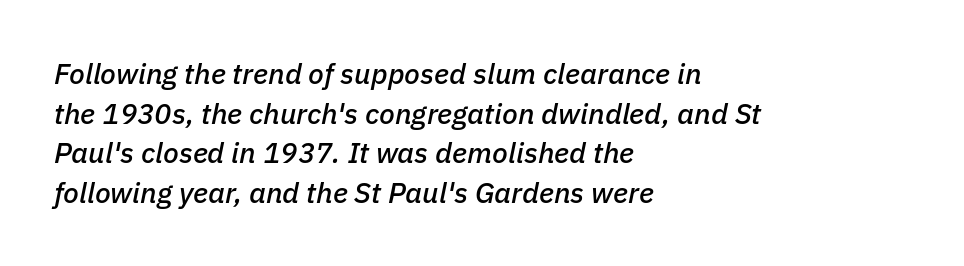
In CSS terms this would be text-align: left. Any mark beneath the type? The region is blank. Between one letter and the next there's only the usual sliver of space. Vertically, the passage feels balanced, rows spaced as you'd expect.
